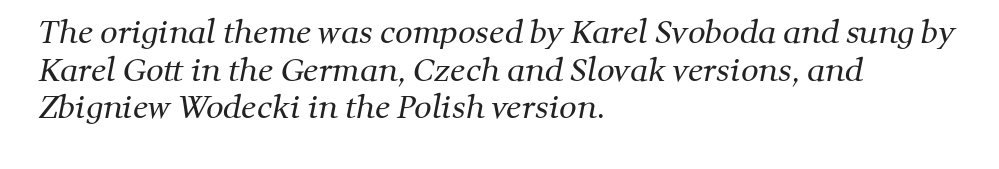
The image shows 31 px regular-weight serif type; set left-aligned, line spacing 1.21x, normal letter spacing, not underlined; medium stroke contrast and a medium x-height.
